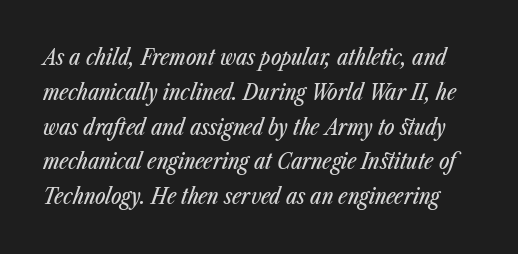
Spacing between characters is what you'd get straight out of the box. Looking at the ascenders, they clearly lean. Type without underlining. In terms of leading, this rendering sits right in the middle.
